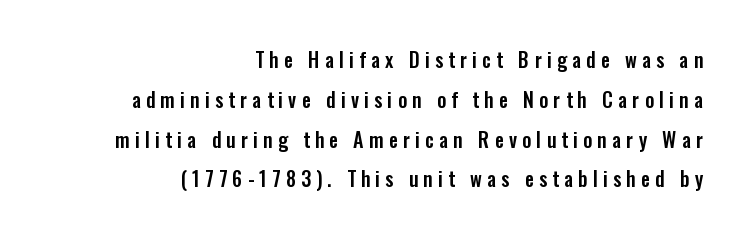
Horizontal bands of white between lines are thick stripes. Quick note: not italic, upright. The rag falls on the left side of this text block. Short note: letters widely spaced. The words here are not underlined.
